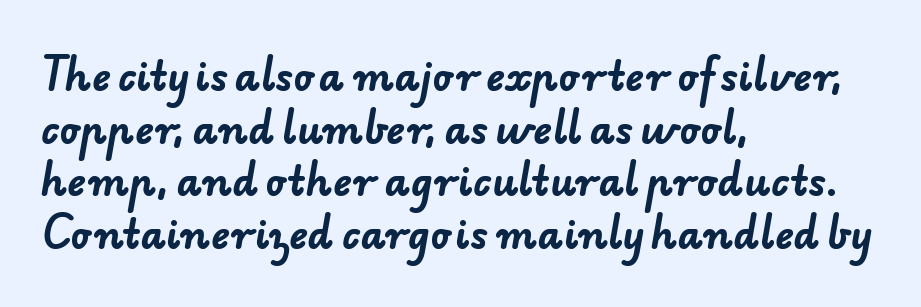
{"serif": "no", "bold": "yes", "weight": "bold", "width": "normal", "stroke_contrast": "low", "x_height": "small", "monospaced": "no", "underline": "no", "align": "left", "line_spacing": "normal", "line_spacing_ratio": 1.35, "letter_spacing": "normal", "letter_spacing_em": 0.0, "glyph_px": 39}
